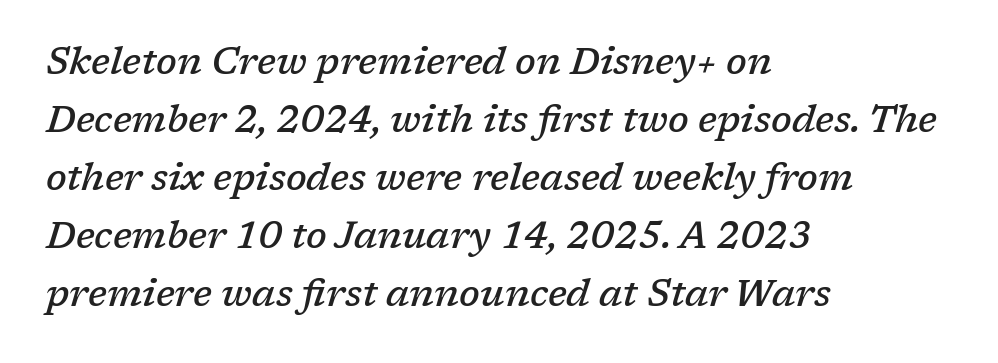
The image shows 37 px semibold serif type, italic (leaning right); set left-aligned, normal line spacing (1.57x), normal letter spacing, not underlined; low stroke contrast and a medium x-height.
